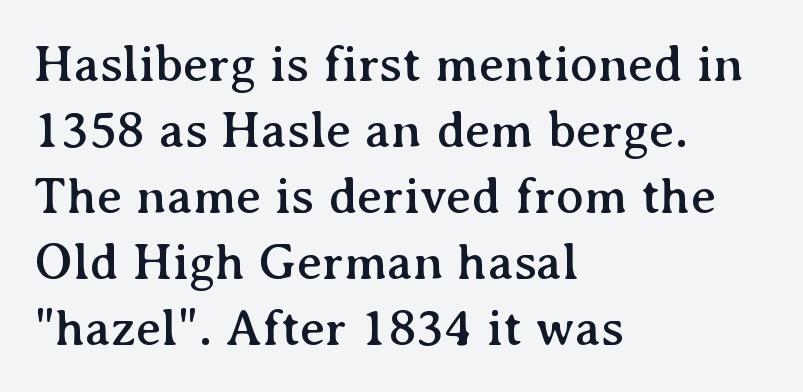
The image shows 52 px serif type, upright; set left-aligned, normal line spacing (1.27x), normal letter spacing, not underlined; medium stroke contrast and a medium x-height.
